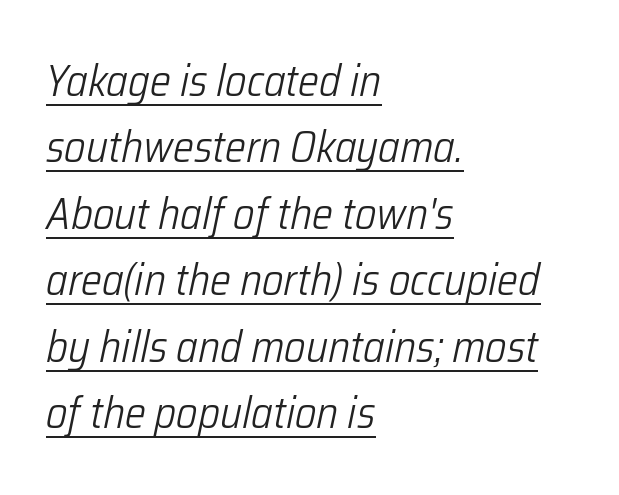
Q: Is the text bold? A: No.
Q: Is the text italic (slanted)? A: Yes, it leans right by about 12 degrees.
Q: Is the text underlined? A: Yes.
Q: How is the paragraph aligned? A: Left-aligned.
Q: Is the spacing between letters normal or unusually wide? A: Normal.
Q: Is the spacing between lines tight, normal or loose? A: Normal.
Q: Width (condensed, normal, or wide)? A: Condensed.
Q: Stroke contrast? A: Low.
Q: x-height? A: Medium.
Q: Monospaced? A: No.
